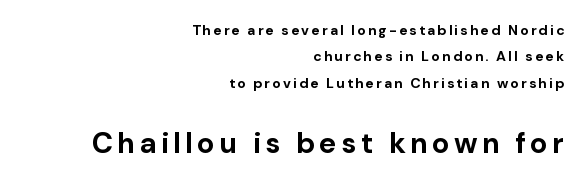
The image shows 29 px bold sans-serif type, upright; set right-aligned, line spacing 1.89x, not underlined; the second (bottom) block is 2.07x larger; low stroke contrast and a medium x-height.
